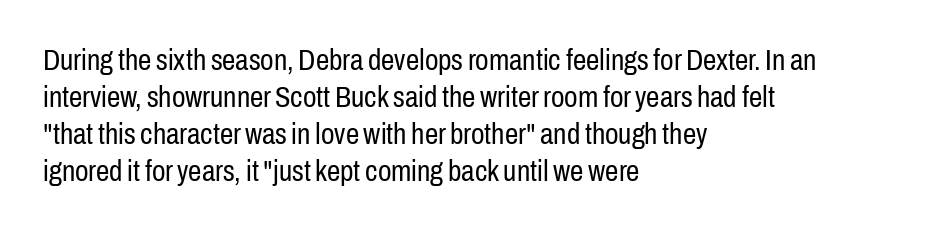
When letters stand straight like this, we call the style roman or upright. No extra tracking has been applied to these lines. The rendering uses natural spacing where letterforms have individual widths. Glance below the letters and you will spot only blank space.
